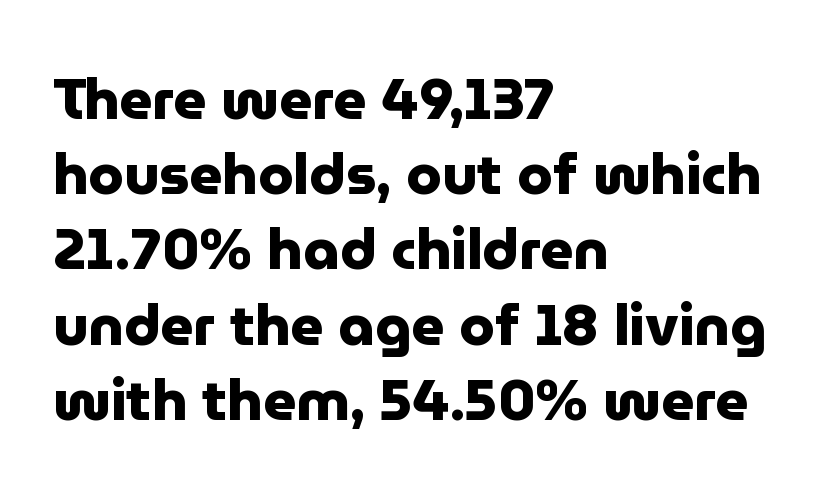
Q: Is the text bold? A: Yes.
Q: Is the text italic (slanted)? A: No, it is upright.
Q: Is the typeface a serif or a sans-serif typeface? A: Sans-serif.
Q: Is the text underlined? A: No.
Q: How is the paragraph aligned? A: Left-aligned.
Q: Is the spacing between letters normal or unusually wide? A: Normal.
Q: Is the spacing between lines tight, normal or loose? A: Normal.
Q: Width (condensed, normal, or wide)? A: Normal.
Q: Stroke contrast? A: Low.
Q: x-height? A: Medium.
Q: Monospaced? A: No.
